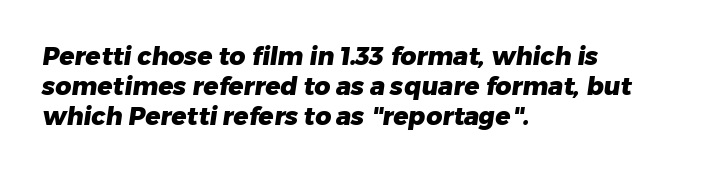
{"bold": "yes", "underline": "no", "align": "left", "line_spacing_ratio": 1.21, "letter_spacing": "normal", "letter_spacing_em": 0.0, "glyph_px": 25}
